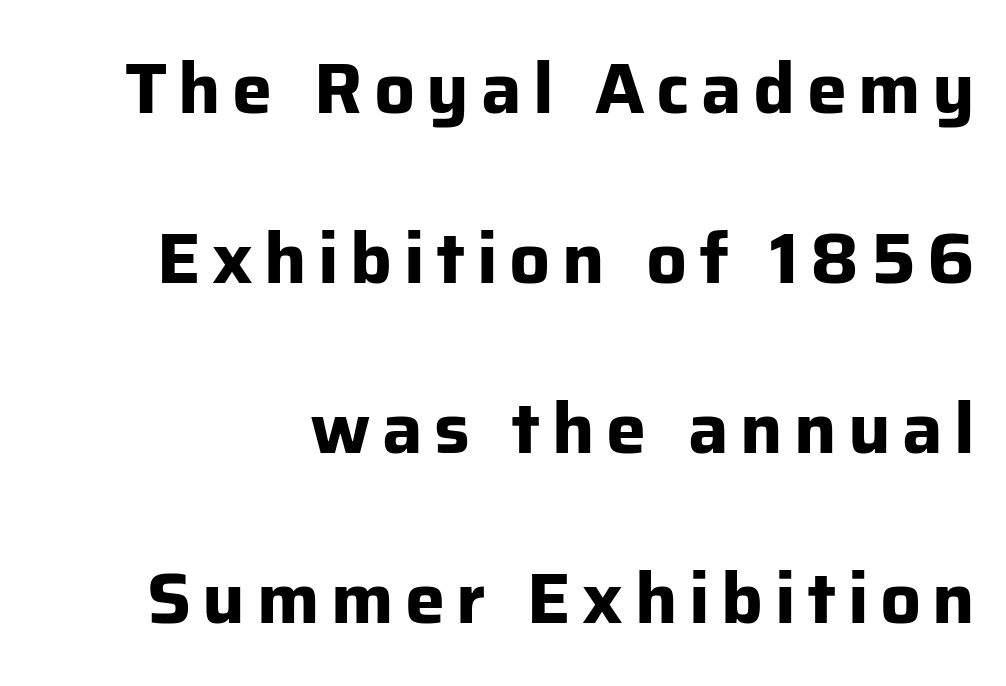
{"serif": "no", "italic": "no", "bold": "yes", "weight": "bold", "width": "normal", "stroke_contrast": "low", "x_height": "medium", "monospaced": "no", "underline": "no", "line_spacing": "loose", "line_spacing_ratio": 2.36, "glyph_px": 72}
